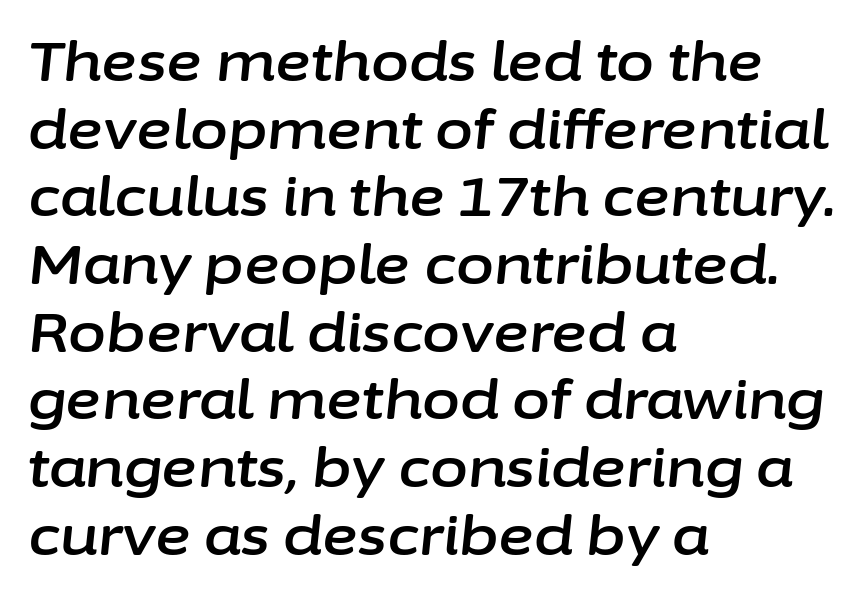
{"italic": "yes", "lean": "right", "slant_degrees": 6, "width": "normal", "stroke_contrast": "low", "x_height": "medium", "monospaced": "no", "underline": "no", "align": "left", "line_spacing_ratio": 1.23, "letter_spacing": "normal", "letter_spacing_em": 0.0, "glyph_px": 55}
